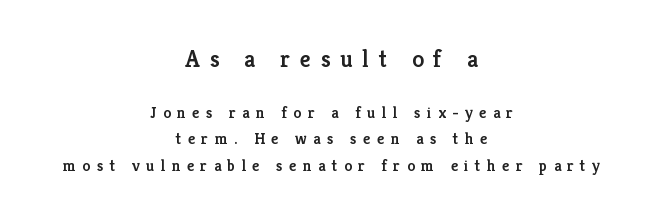
The image shows 24 px text type, upright; set centered, normal line spacing (1.65x), unusually wide letter spacing (+0.4 em), not underlined; the first (top) block is 1.5x larger.
